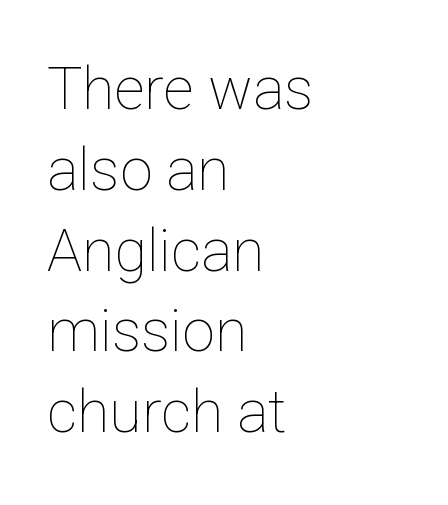
Q: Is the text bold? A: No.
Q: Is the text italic (slanted)? A: No, it is upright.
Q: Is the text underlined? A: No.
Q: How is the paragraph aligned? A: Left-aligned.
Q: Is the spacing between letters normal or unusually wide? A: Normal.
Q: Is the spacing between lines tight, normal or loose? A: Normal.
Q: Width (condensed, normal, or wide)? A: Normal.
Q: Stroke contrast? A: Low.
Q: x-height? A: Medium.
Q: Monospaced? A: No.
